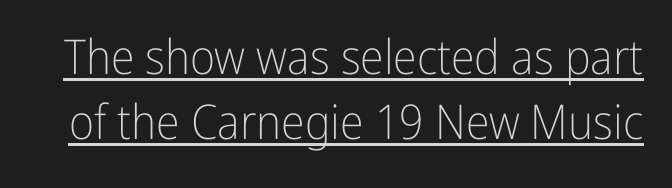
The letters advance in unequal steps, a hallmark of proportional type. Stroke terminals: plain, sans-serif. The block of text has a typical density, with ordinary space between rows. Vertical strokes here are truly vertical. Emphasis is given by a line drawn under the lettering. Look at the tracking — it's just the regular setting, nothing added.
